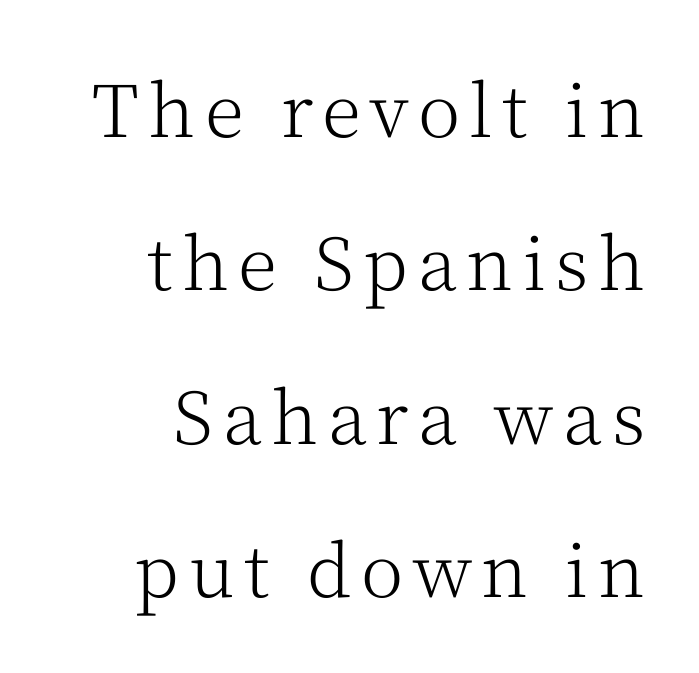
{"serif": "yes", "italic": "no", "bold": "no", "weight": "light", "width": "normal", "stroke_contrast": "medium", "x_height": "medium", "monospaced": "no", "underline": "no", "align": "right", "line_spacing": "loose", "line_spacing_ratio": 2.13, "glyph_px": 72}
